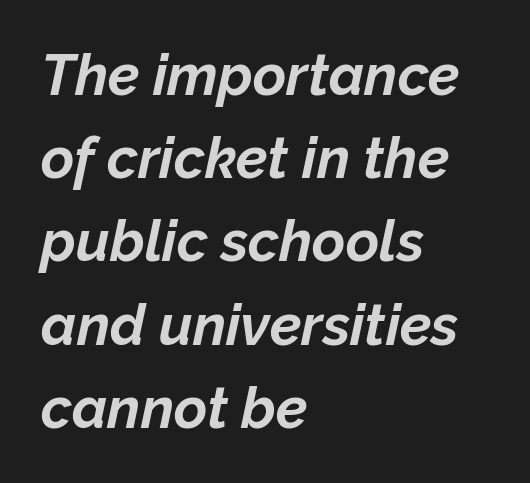
{"italic": "yes", "lean": "right", "slant_degrees": 12, "bold": "yes", "weight": "bold", "width": "normal", "stroke_contrast": "low", "x_height": "medium", "monospaced": "no", "underline": "no", "align": "left", "line_spacing": "normal", "line_spacing_ratio": 1.46, "letter_spacing": "normal", "letter_spacing_em": 0.0, "glyph_px": 57}
